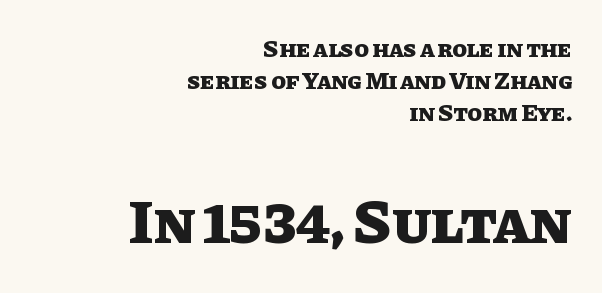
Bare-footed words on every line. Whoever set this made the second block the dominant, larger element. The letters stand upright; this is a roman face. Is this a fixed-width face? No — the glyphs have proportional, varying widths. The rendering keeps characters at their native spacing.
